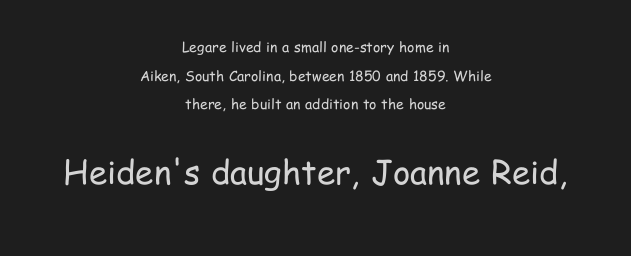
{"serif": "no", "italic": "no", "bold": "no", "weight": "regular", "width": "condensed", "stroke_contrast": "low", "x_height": "medium", "monospaced": "no", "underline": "no", "align": "center", "line_spacing": "loose", "line_spacing_ratio": 2.05, "letter_spacing": "normal", "letter_spacing_em": 0.0, "larger_block": "second", "size_ratio": 2.36, "glyph_px": 33}
